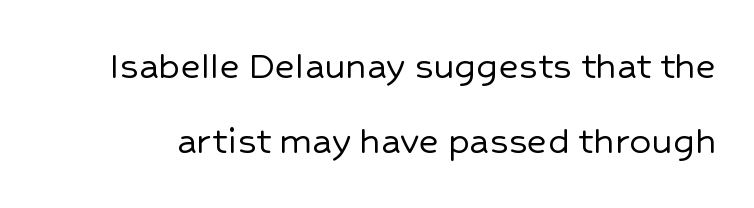
The image shows 43 px sans-serif type, upright; set line spacing 1.75x, normal letter spacing, not underlined; low stroke contrast and a medium x-height.
